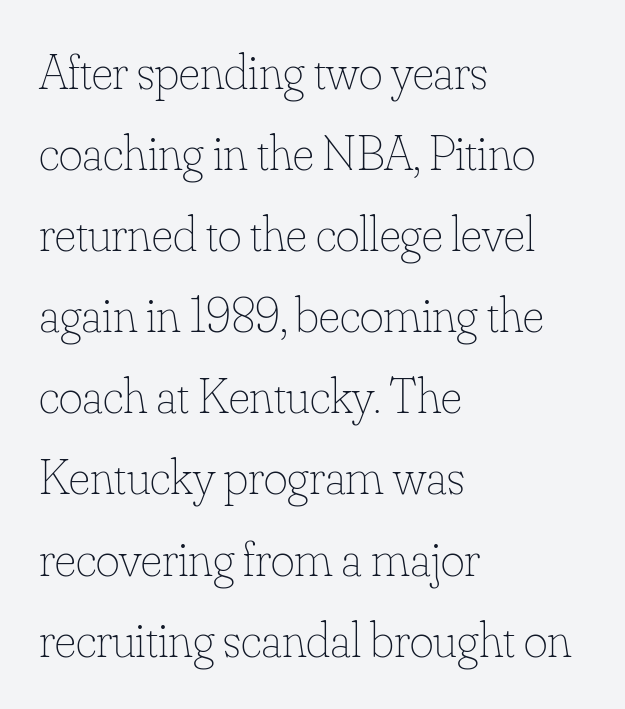
{"italic": "no", "bold": "no", "weight": "thin", "width": "normal", "stroke_contrast": "low", "x_height": "small", "monospaced": "no", "underline": "no", "align": "left", "line_spacing": "normal", "line_spacing_ratio": 1.59, "letter_spacing": "normal", "letter_spacing_em": 0.0, "glyph_px": 51}
